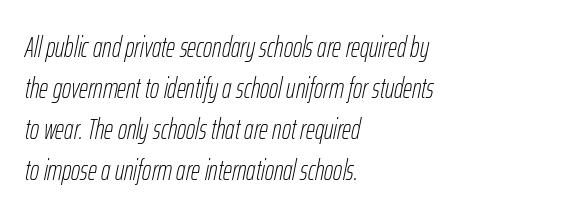
{"italic": "yes", "lean": "right", "slant_degrees": 12, "bold": "no", "weight": "thin", "width": "condensed", "stroke_contrast": "low", "x_height": "medium", "monospaced": "no", "underline": "no", "align": "left", "line_spacing": "normal", "line_spacing_ratio": 1.47, "letter_spacing": "normal", "letter_spacing_em": 0.0, "glyph_px": 28}
